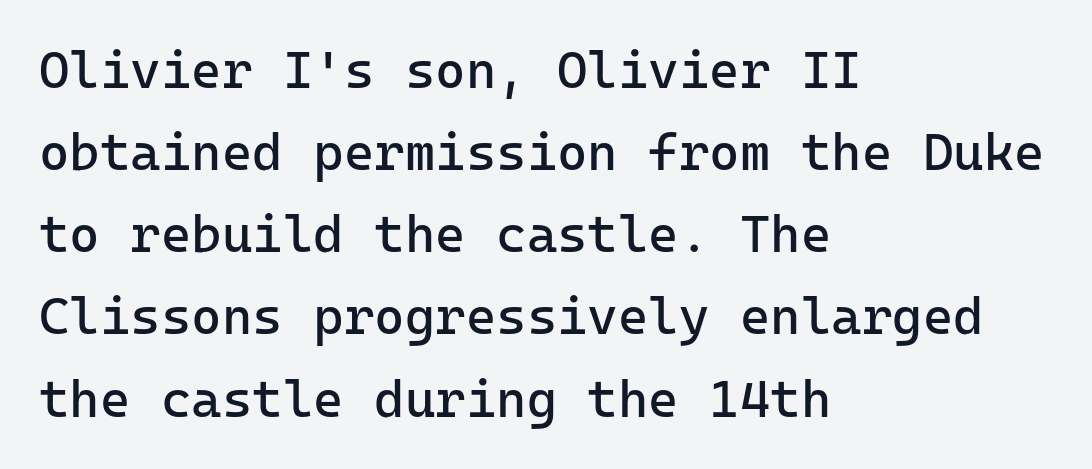
The image shows 52 px regular-weight sans-serif type, upright; set left-aligned, normal line spacing (1.58x), normal letter spacing, not underlined; low stroke contrast and a medium x-height.
